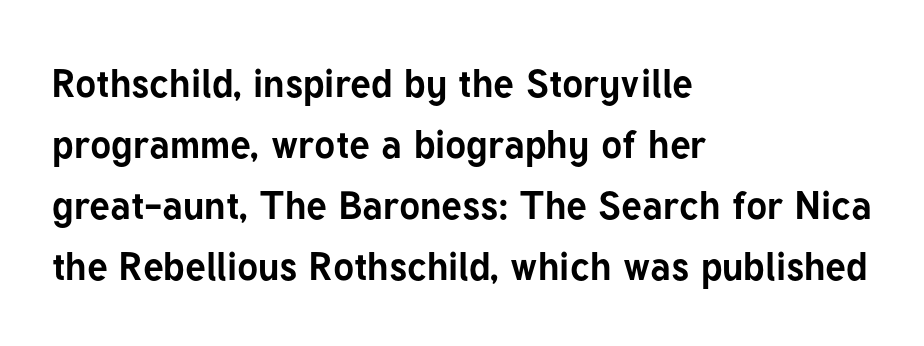
The rendering uses a bold face; every stroke is thick and dark. Proportional: the letters do not fall into vertical columns. The leading is moderate, giving the passage an even texture. No extra tracking has been applied to these lines. Stroke terminals: plain, sans-serif. A bare baseline throughout the passage.
